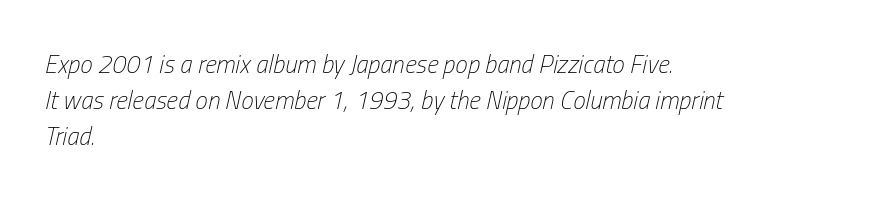
{"italic": "yes", "lean": "right", "slant_degrees": 13, "bold": "no", "underline": "no", "align": "left", "line_spacing": "normal", "line_spacing_ratio": 1.45, "letter_spacing": "normal", "letter_spacing_em": 0.0, "glyph_px": 25}
